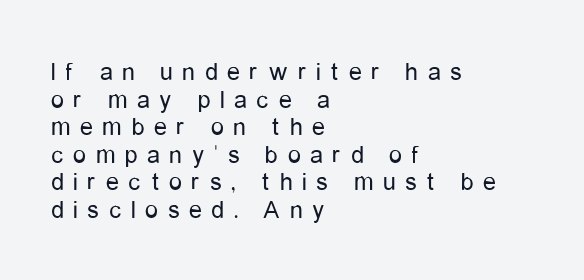
Q: Is the text bold? A: No.
Q: Is the text italic (slanted)? A: No, it is upright.
Q: Is the text underlined? A: No.
Q: How is the paragraph aligned? A: Left-aligned.
Q: Is the spacing between letters normal or unusually wide? A: Unusually wide.
Q: Is the spacing between lines tight, normal or loose? A: Tight.
